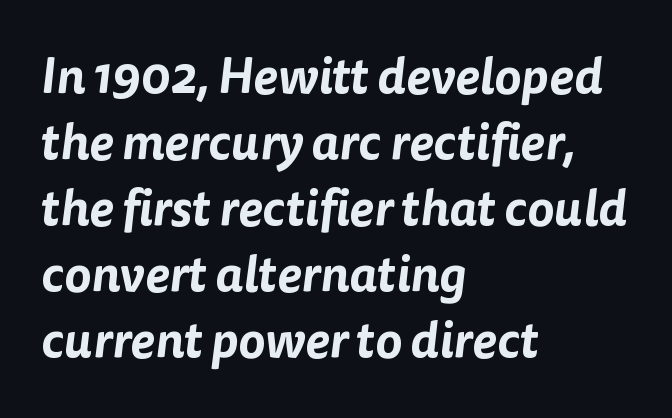
The rendering uses natural spacing where letterforms have individual widths. Is there much room between lines? A standard amount, neither cramped nor airy. The ragged edge is on the right, which tells us the setting is flush left. Quick note: underline off.
